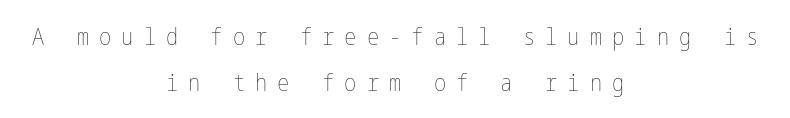
Unmarked baselines from the first word to the last. Inter-character spacing is expanded well beyond the font's built-in metrics. Honestly, the rows look like they've been pulled way apart. Each stroke keeps to a modest, everyday thickness or less. Does the lettering tilt? It doesn't — this is upright. Each line is balanced around a shared central axis.
